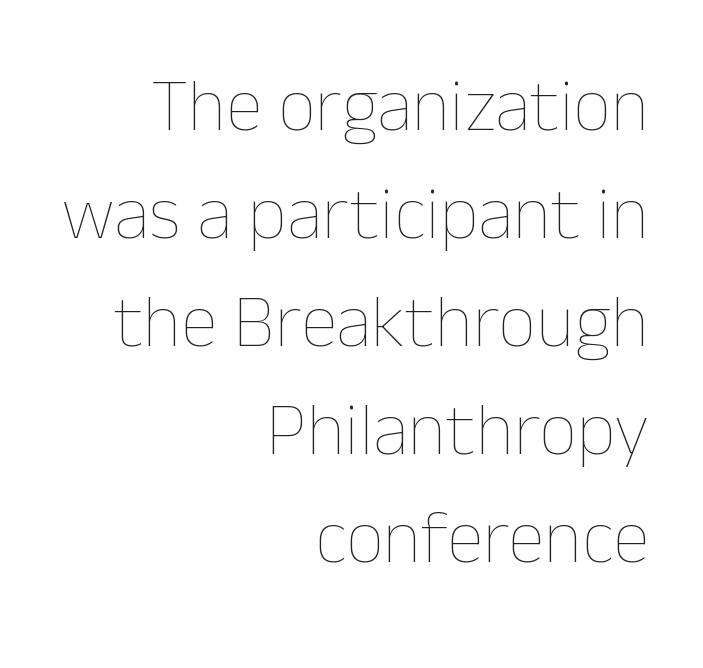
{"italic": "no", "bold": "no", "weight": "thin", "width": "normal", "stroke_contrast": "low", "x_height": "medium", "monospaced": "no", "underline": "no", "align": "right", "line_spacing": "normal", "line_spacing_ratio": 1.44, "letter_spacing": "normal", "letter_spacing_em": 0.0, "glyph_px": 75}
